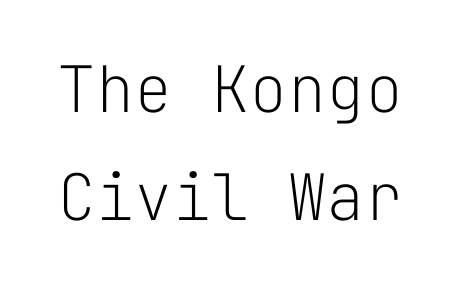
Observe the absence of serifs on each vertical stroke in this sample. These glyphs show unthickened strokes, regular width or finer. A normal amount of white space separates one row of letters from the next. Bare-footed words on every line. This rendering leaves character spacing at its baseline value.
